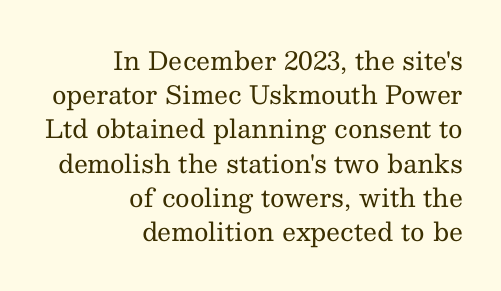
Q: Is the text bold? A: No.
Q: Is the text italic (slanted)? A: No, it is upright.
Q: Is the text underlined? A: No.
Q: How is the paragraph aligned? A: Right-aligned.
Q: Is the spacing between letters normal or unusually wide? A: Normal.
Q: Is the spacing between lines tight, normal or loose? A: Normal.
